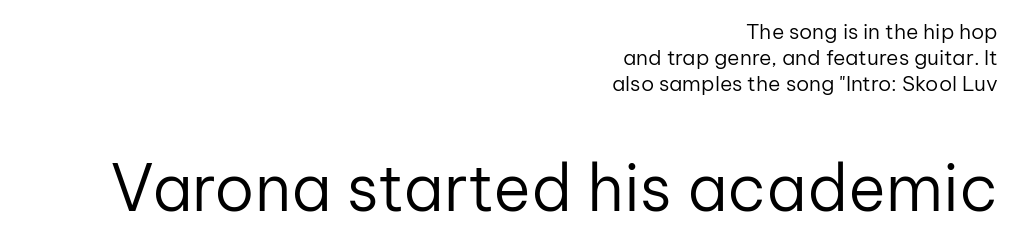
The image shows 64 px regular-weight sans-serif type, upright; set right-aligned, line spacing 1.23x, normal letter spacing, not underlined; the second (bottom) block is 3.05x larger; low stroke contrast and a medium x-height.
